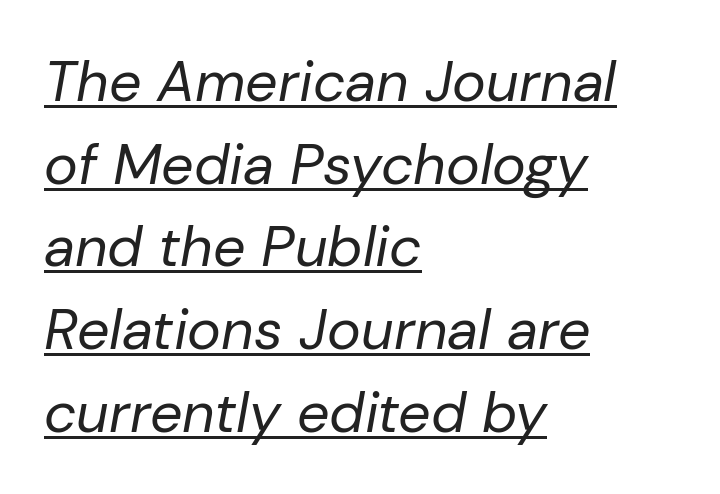
Horizontal bands of white between lines are of average thickness. Emphasis-style slanted type is in use. The tracking reads as untouched default to a designer's eye. Is this a heavy cut? Hardly; it is regular or lighter. The words here are underlined. These lines are set flush left with a ragged right edge.
